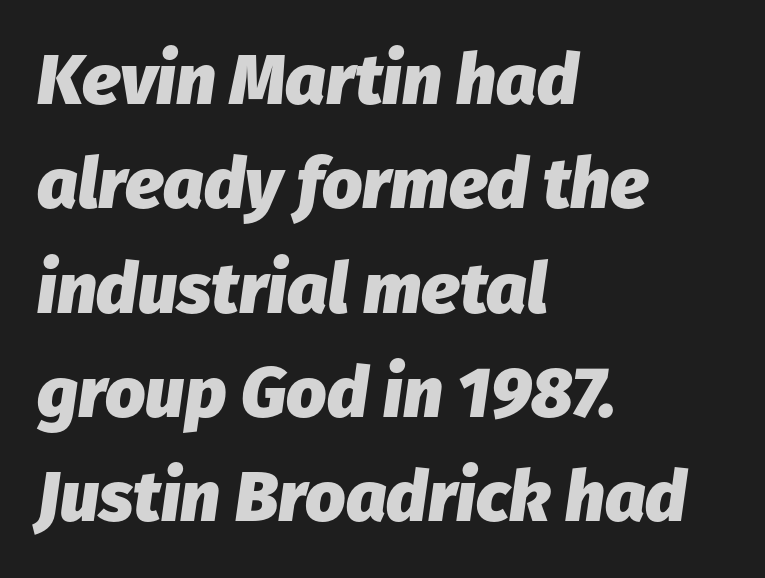
Plain, unruled lines of type. Inter-character spacing is left at the font's built-in metrics. Teacher's note: observe the even left margin — that is flush-left alignment. The rows are spaced the way most documents space them. Each letter keeps its own natural width here, so spacing adapts to shape. An italicized treatment has been applied to the whole sample.
